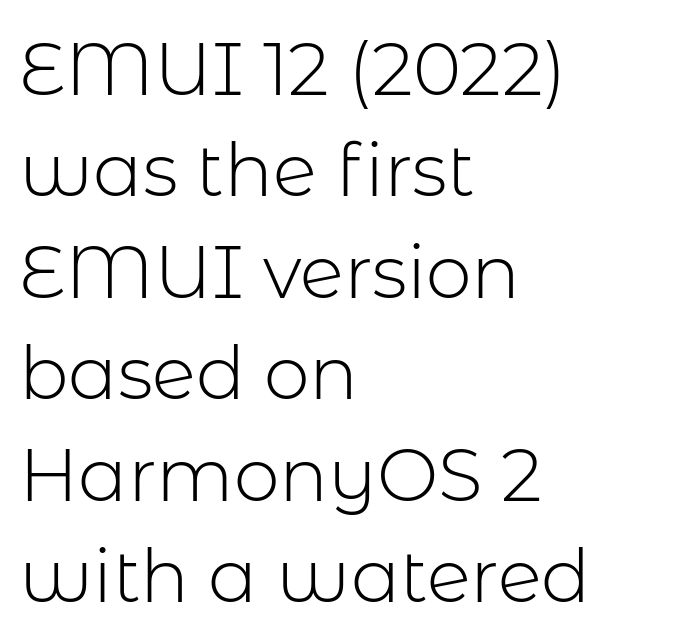
Q: Is the text bold? A: No.
Q: Is the text italic (slanted)? A: No, it is upright.
Q: Is the typeface a serif or a sans-serif typeface? A: Sans-serif.
Q: Is the text underlined? A: No.
Q: How is the paragraph aligned? A: Left-aligned.
Q: Is the spacing between letters normal or unusually wide? A: Normal.
Q: Is the spacing between lines tight, normal or loose? A: Normal.
Q: Width (condensed, normal, or wide)? A: Normal.
Q: Stroke contrast? A: Low.
Q: x-height? A: Medium.
Q: Monospaced? A: No.
